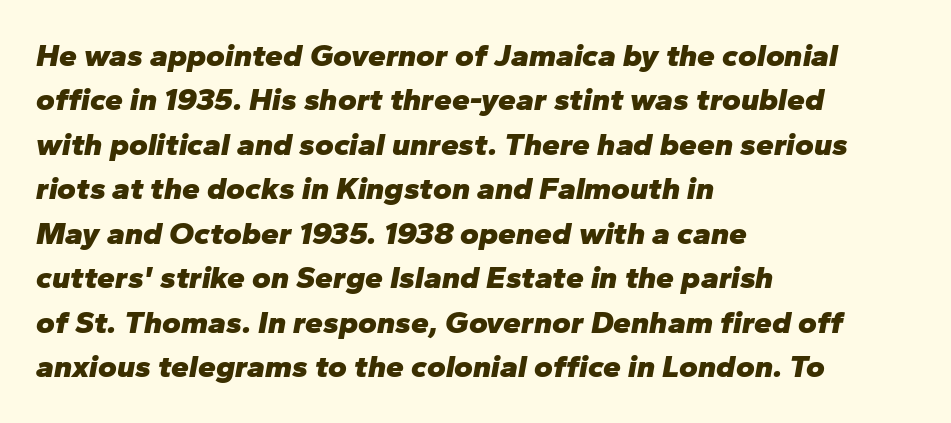
Q: Is the text bold? A: Yes.
Q: Is the text italic (slanted)? A: Yes, it leans right by about 10 degrees.
Q: Is the text underlined? A: No.
Q: How is the paragraph aligned? A: Left-aligned.
Q: Is the spacing between letters normal or unusually wide? A: Normal.
Q: Is the spacing between lines tight, normal or loose? A: Normal.
Q: Width (condensed, normal, or wide)? A: Normal.
Q: Stroke contrast? A: Low.
Q: x-height? A: Medium.
Q: Monospaced? A: No.
